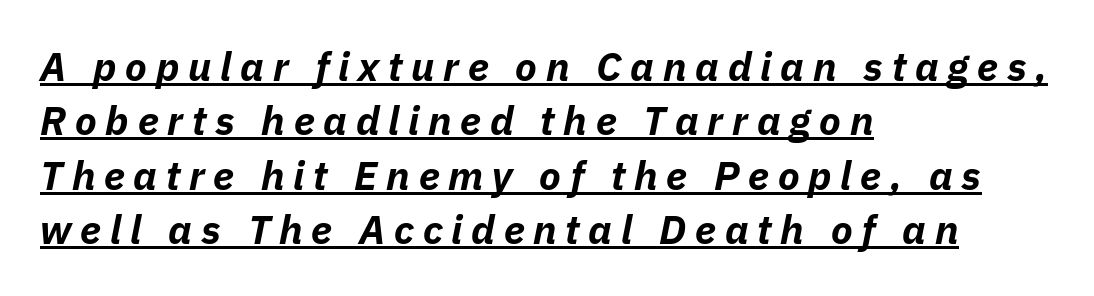
This sample uses an oblique cut, with every glyph tilted off the vertical. The lines sit at an ordinary, default distance from one another. Underlined type. Between one letter and the next there's a generous, obvious gap.
